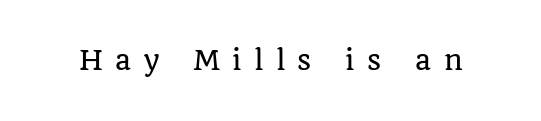
Just letters on the line, the space beneath them empty. Designer's note — italics off, roman on. The tracking jumps out immediately: characters are airy and widely separated.
